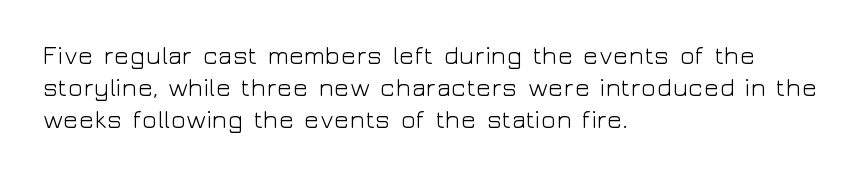
{"italic": "no", "bold": "no", "underline": "no", "align": "left", "line_spacing": "normal", "line_spacing_ratio": 1.28, "letter_spacing": "normal", "letter_spacing_em": 0.0, "glyph_px": 25}
